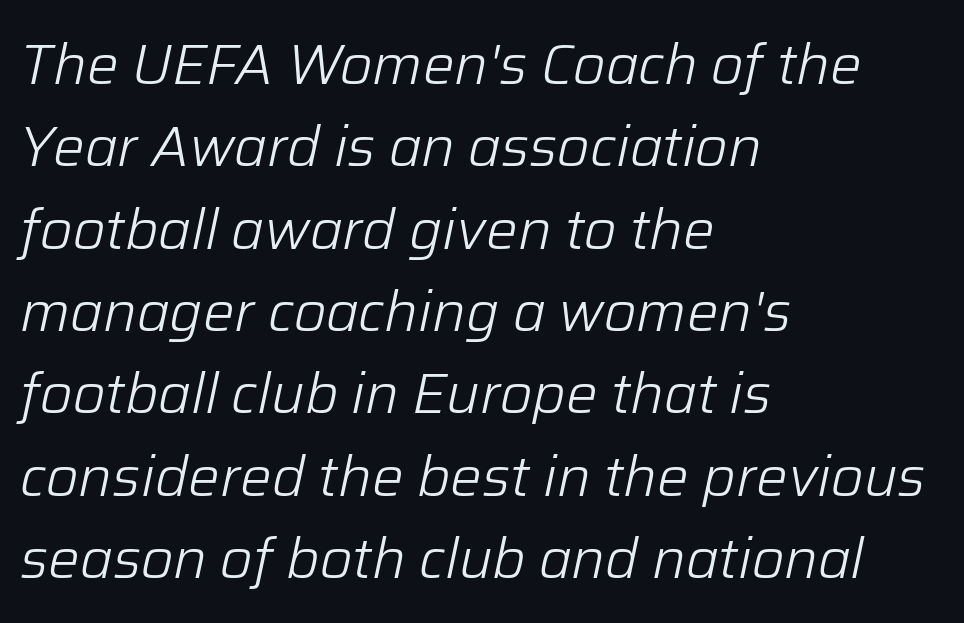
Q: Is the text bold? A: No.
Q: Is the text italic (slanted)? A: Yes, it leans right by about 12 degrees.
Q: Is the text underlined? A: No.
Q: How is the paragraph aligned? A: Left-aligned.
Q: Is the spacing between letters normal or unusually wide? A: Normal.
Q: Is the spacing between lines tight, normal or loose? A: Normal.
Q: Width (condensed, normal, or wide)? A: Normal.
Q: Stroke contrast? A: Low.
Q: x-height? A: Medium.
Q: Monospaced? A: No.
